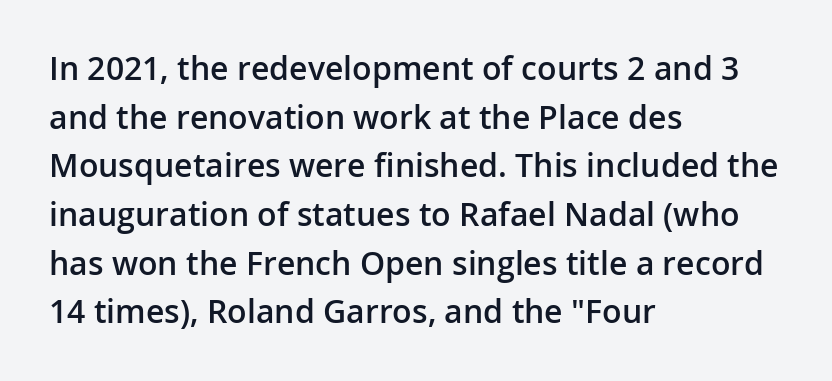
Q: Is the text bold? A: Semi-bold.
Q: Is the text italic (slanted)? A: No, it is upright.
Q: Is the typeface a serif or a sans-serif typeface? A: Sans-serif.
Q: Is the text underlined? A: No.
Q: How is the paragraph aligned? A: Left-aligned.
Q: Is the spacing between letters normal or unusually wide? A: Normal.
Q: Is the spacing between lines tight, normal or loose? A: Normal.
Q: Width (condensed, normal, or wide)? A: Normal.
Q: Stroke contrast? A: Low.
Q: x-height? A: Medium.
Q: Monospaced? A: No.
